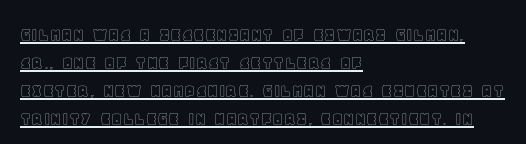
Q: Is the text italic (slanted)? A: No, it is upright.
Q: Is the text underlined? A: Yes.
Q: How is the paragraph aligned? A: Left-aligned.
Q: Is the spacing between letters normal or unusually wide? A: Normal.
Q: Is the spacing between lines tight, normal or loose? A: Normal.
